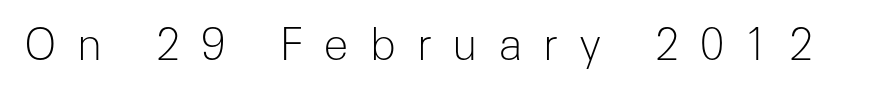
Q: Is the text bold? A: No.
Q: Is the text italic (slanted)? A: No, it is upright.
Q: Is the typeface a serif or a sans-serif typeface? A: Sans-serif.
Q: Is the text underlined? A: No.
Q: Is the spacing between letters normal or unusually wide? A: Unusually wide.
Q: Width (condensed, normal, or wide)? A: Normal.
Q: Stroke contrast? A: Low.
Q: x-height? A: Medium.
Q: Monospaced? A: No.
